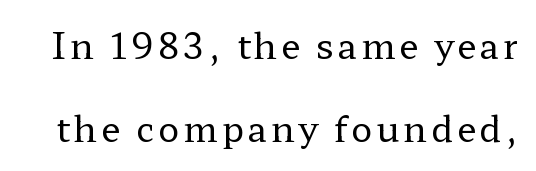
{"serif": "yes", "italic": "no", "bold": "no", "weight": "regular", "width": "wide", "stroke_contrast": "low", "x_height": "medium", "monospaced": "no", "underline": "no", "line_spacing": "loose", "line_spacing_ratio": 2.36, "glyph_px": 35}
